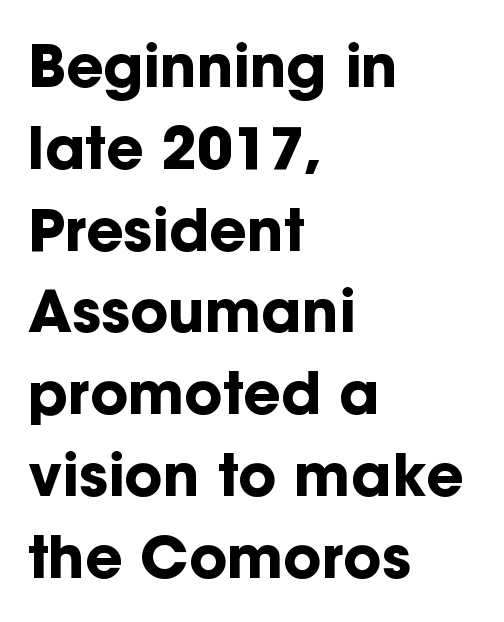
The image shows 58 px bold sans-serif type, upright; set left-aligned, normal line spacing (1.41x), normal letter spacing, not underlined; low stroke contrast and a medium x-height.
